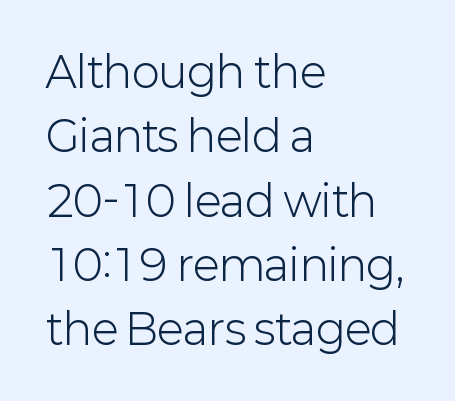
Tracking here is standard; glyphs follow each other at the usual distance. Style check: upright. Is there much room between lines? A standard amount, neither cramped nor airy. I'd call this a sans setting — the letters go barefoot. Varying glyph widths throughout — classic text-font behaviour. Is the type heavy? It reads as light-to-regular instead.
